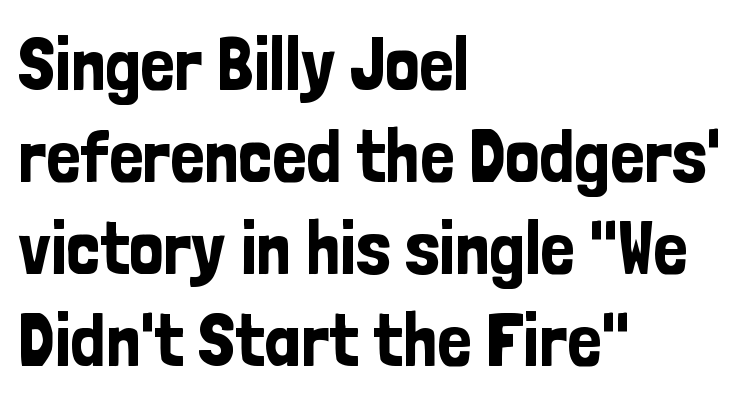
The image shows 76 px condensed sans-serif type, upright; set left-aligned, line spacing 1.21x, normal letter spacing, not underlined; low stroke contrast and a medium x-height.
